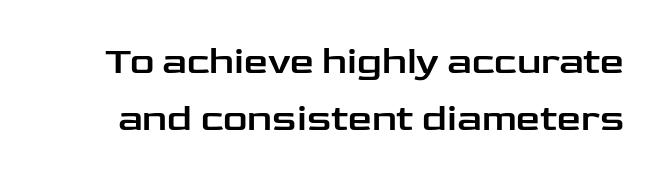
Q: Is the text italic (slanted)? A: No, it is upright.
Q: Is the typeface a serif or a sans-serif typeface? A: Sans-serif.
Q: Is the text underlined? A: No.
Q: Is the spacing between letters normal or unusually wide? A: Normal.
Q: Is the spacing between lines tight, normal or loose? A: Normal.
Q: Width (condensed, normal, or wide)? A: Wide.
Q: Stroke contrast? A: Low.
Q: x-height? A: Medium.
Q: Monospaced? A: No.
